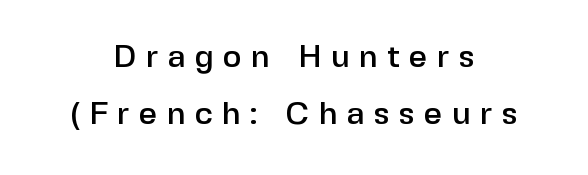
The image shows 32 px sans-serif type, upright; set centered, line spacing 1.79x, unusually wide letter spacing (+0.29 em), not underlined; low stroke contrast and a medium x-height.
